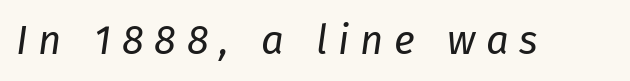
The passage shown is typed in a proportional face where columns would drift. The passage shown leans; its letterforms are oblique. Honestly, the letter spacing is so wide it's the main thing you notice. Ink coverage per letter is moderate at most.
